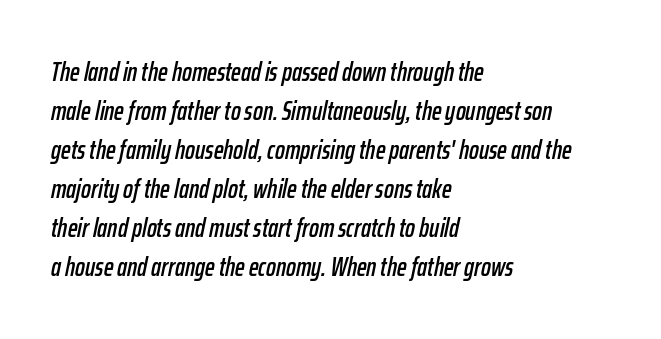
The image shows 26 px text type, italic (leaning right); set left-aligned, normal line spacing (1.5x), normal letter spacing, not underlined.
